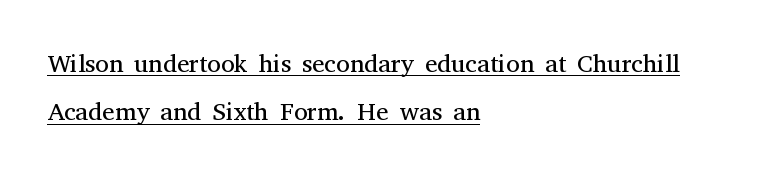
It's the straight-up-and-down kind of type. Where is the straight margin? On the left. The characters are drawn with everyday or finer stroke widths. How would I describe the line gaps? Wide and relaxed. What stands out about the letter spacing? Nothing — it is the standard amount. This sample carries an underscore along the baseline area.
